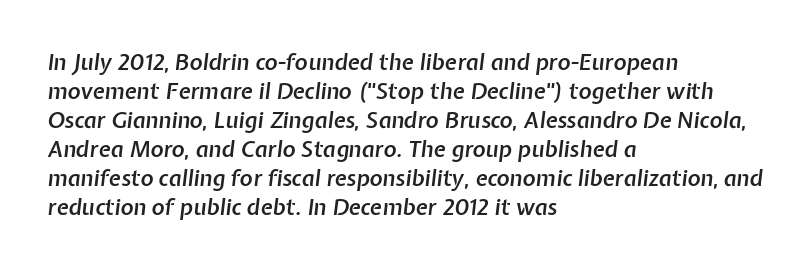
There is no visible air inserted between adjacent glyphs. These words are printed semibold, heavier than regular yet not bold. The paragraph shown leans on its left margin. Reading down the column, the eye jumps a familiar distance to each next line. The specimen reads as italic at a glance.
